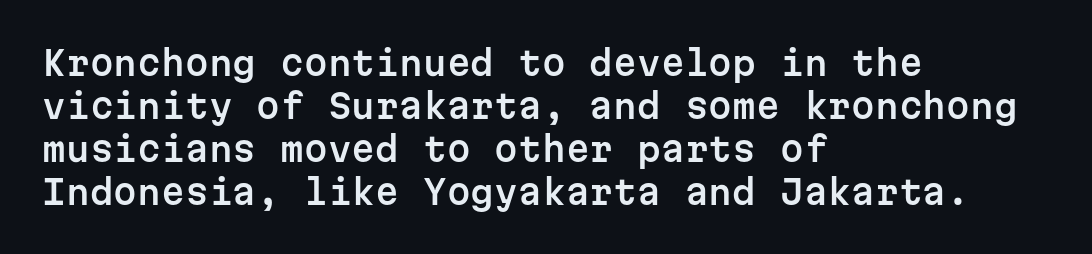
The designer left line spacing at the default. Line starts are locked; line ends wander. The gap between lines stays unmarked. Unlike italic type, these characters show no tilt at all.
